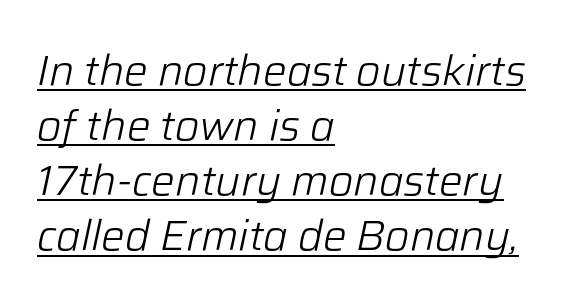
Evenly set lines give the paragraph a standard silhouette. Slant detected: the letters are inclined. What decoration does the sample have? An underline. Note the varied advance widths — an 'i' is clearly narrower than an 'm'.
